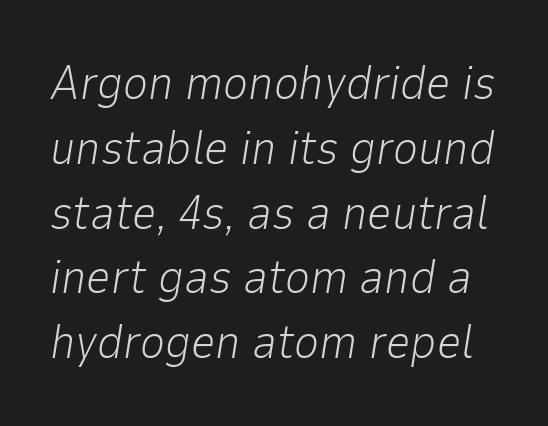
The image shows 48 px light type, italic (leaning right); set normal line spacing (1.35x), normal letter spacing, not underlined; low stroke contrast and a medium x-height.
